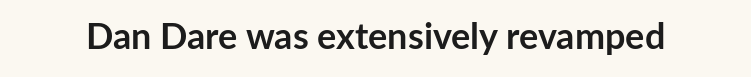
The image shows 36 px semibold sans-serif type, upright; set normal letter spacing, not underlined; low stroke contrast and a medium x-height.
